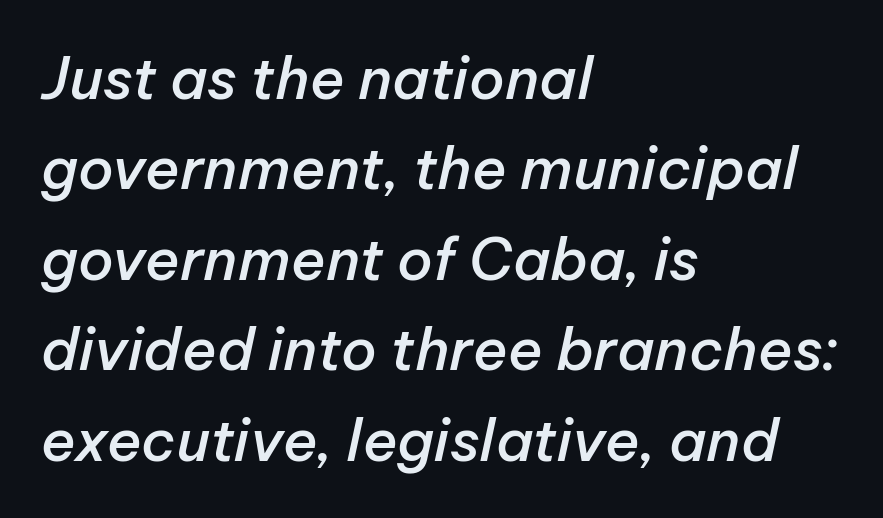
The image shows 58 px semibold type, italic (leaning right); set left-aligned, normal line spacing (1.56x), normal letter spacing, not underlined; low stroke contrast and a medium x-height.
